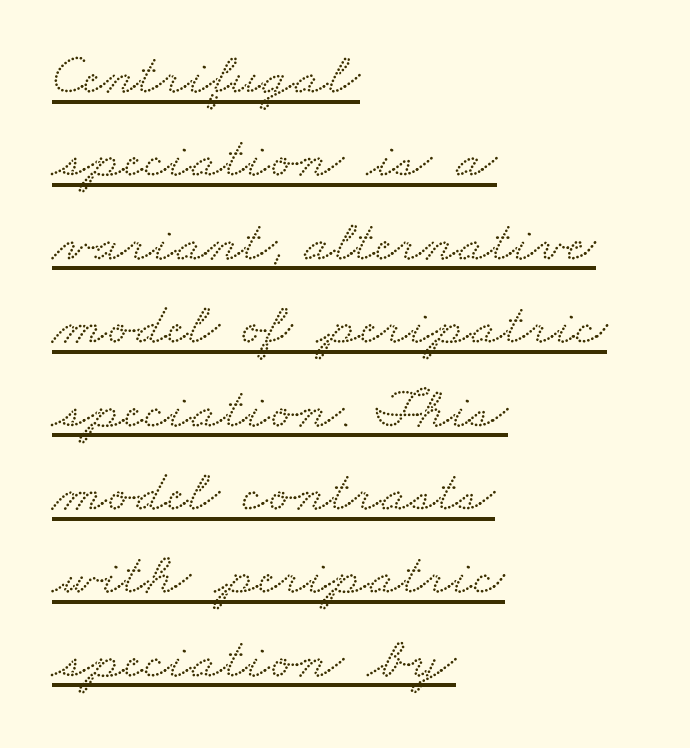
The image shows 60 px wide type; set left-aligned, normal line spacing (1.39x), normal letter spacing, underlined; low stroke contrast and a small x-height.
